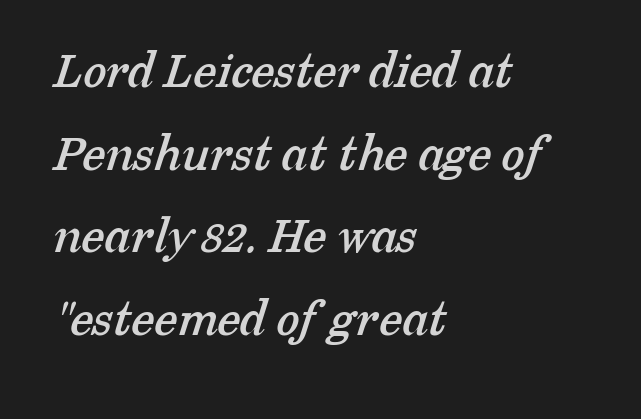
The image shows 53 px serif type; set left-aligned, normal line spacing (1.56x), normal letter spacing, not underlined; low stroke contrast and a medium x-height.
